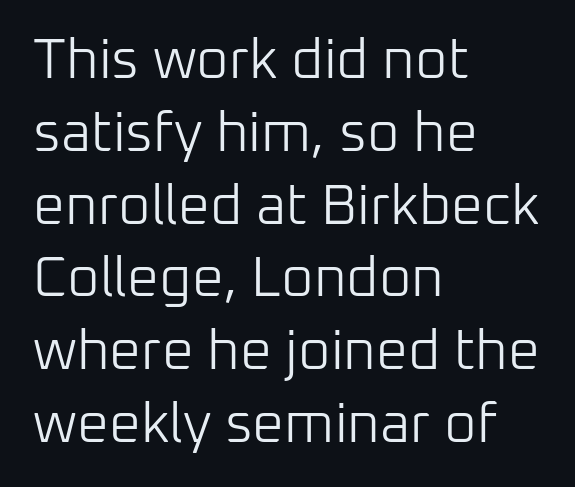
Q: Is the text bold? A: No.
Q: Is the text italic (slanted)? A: No, it is upright.
Q: Is the typeface a serif or a sans-serif typeface? A: Sans-serif.
Q: Is the text underlined? A: No.
Q: How is the paragraph aligned? A: Left-aligned.
Q: Is the spacing between letters normal or unusually wide? A: Normal.
Q: Is the spacing between lines tight, normal or loose? A: Normal.
Q: Width (condensed, normal, or wide)? A: Normal.
Q: Stroke contrast? A: Low.
Q: x-height? A: Medium.
Q: Monospaced? A: No.
